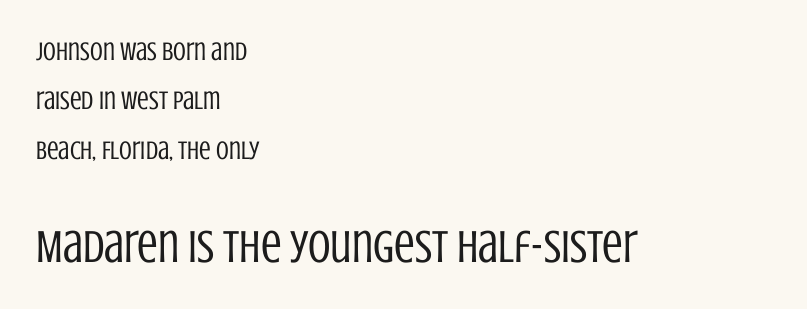
The image shows 46 px regular-weight, condensed sans-serif type, upright; set left-aligned, loose line spacing (1.9x), normal letter spacing, not underlined; the second (bottom) block is 1.77x larger; low stroke contrast and a large x-height.
